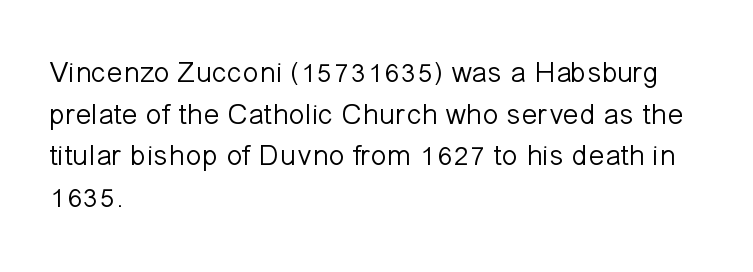
The image shows 30 px light sans-serif type, upright; set left-aligned, normal line spacing (1.39x), normal letter spacing, not underlined; low stroke contrast and a medium x-height.
